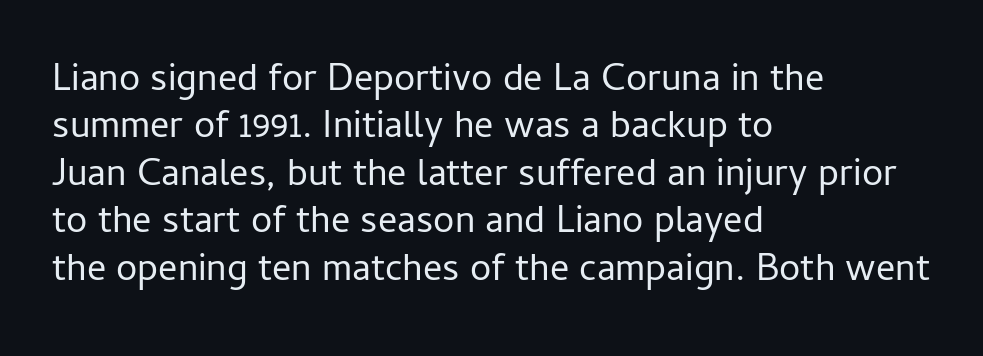
The image shows 38 px regular-weight sans-serif type, upright; set left-aligned, normal line spacing (1.25x), normal letter spacing, not underlined; low stroke contrast and a medium x-height.
